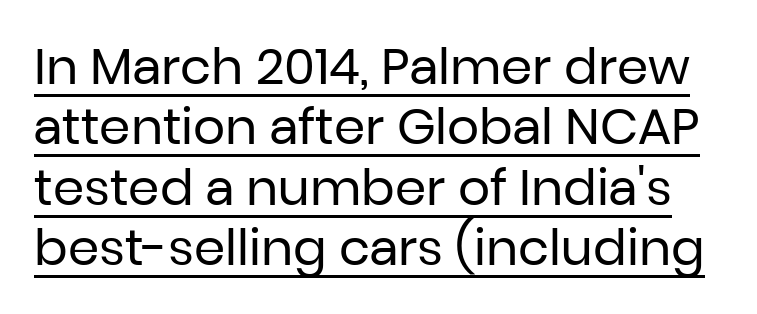
Students, note that the glyphs here touch the page at normal intervals. The face used here appears with an underline applied. This is roman type, the default non-slanted kind. Here the designer chose a conventional face with non-uniform glyph widths.
